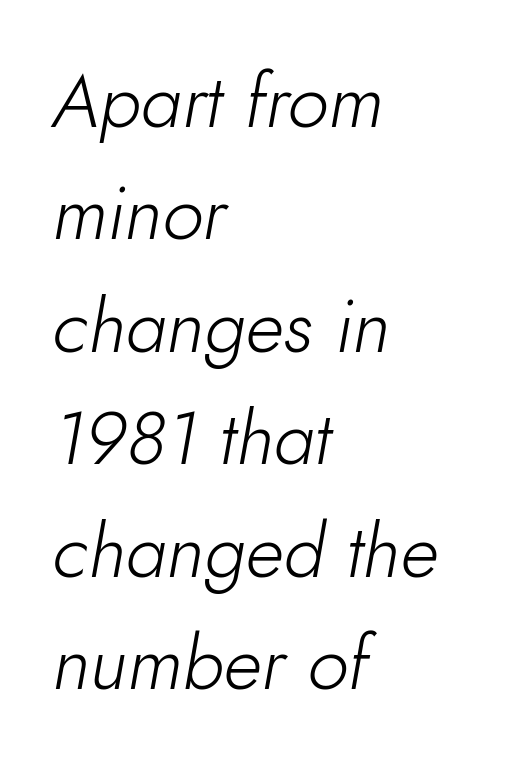
The image shows 74 px light type, italic (leaning right); set left-aligned, normal line spacing (1.52x), normal letter spacing, not underlined; low stroke contrast and a small x-height.
